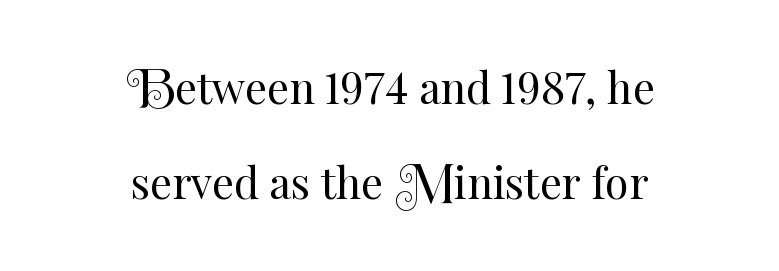
Weight: regular or lighter. Default kerning and tracking; the words read as compact shapes. Teacher's note: observe the equal gaps on both sides — that is centered alignment. A typesetter would call this proportional, since set widths differ per character. The axis of the letterforms is exactly vertical. One glance says open: line gaps are wider than usual.
